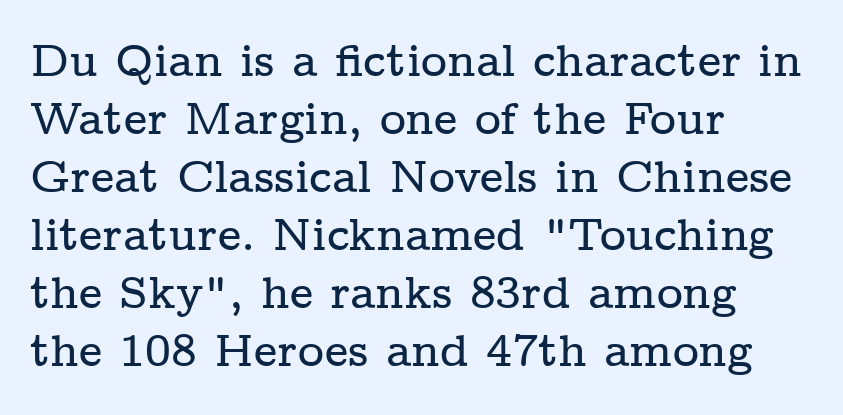
Horizontally, the lines are justified to the leading edge only. The space directly below the letters is spotless. The type sits square on the baseline with zero lean. Each letter's strokes conclude with small projecting serifs. The line-height multiplier appears to be the usual default.
